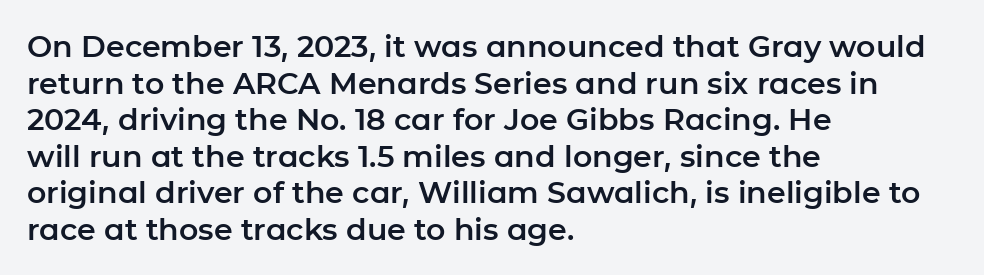
The image shows 30 px sans-serif type, upright; set left-aligned, line spacing 1.22x, normal letter spacing, not underlined; low stroke contrast and a medium x-height.
